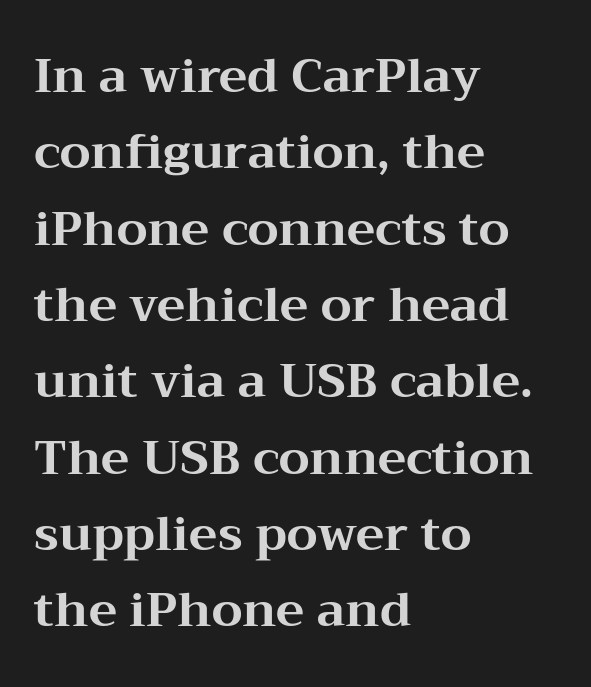
Q: Is the text bold? A: Yes.
Q: Is the text italic (slanted)? A: No, it is upright.
Q: Is the typeface a serif or a sans-serif typeface? A: Serif.
Q: Is the text underlined? A: No.
Q: How is the paragraph aligned? A: Left-aligned.
Q: Is the spacing between letters normal or unusually wide? A: Normal.
Q: Is the spacing between lines tight, normal or loose? A: Normal.
Q: Width (condensed, normal, or wide)? A: Wide.
Q: Stroke contrast? A: Medium.
Q: x-height? A: Medium.
Q: Monospaced? A: No.
